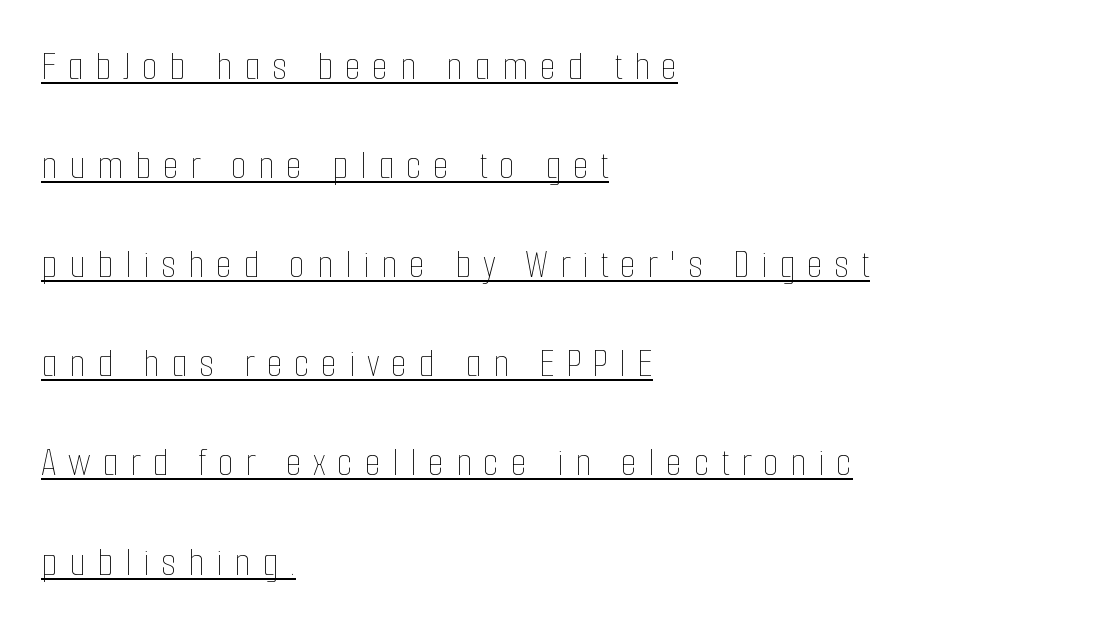
{"italic": "no", "bold": "no", "weight": "thin", "width": "condensed", "stroke_contrast": "low", "x_height": "medium", "monospaced": "no", "underline": "yes", "align": "left", "line_spacing": "loose", "line_spacing_ratio": 2.36, "letter_spacing": "wide", "letter_spacing_em": 0.27, "glyph_px": 42}
